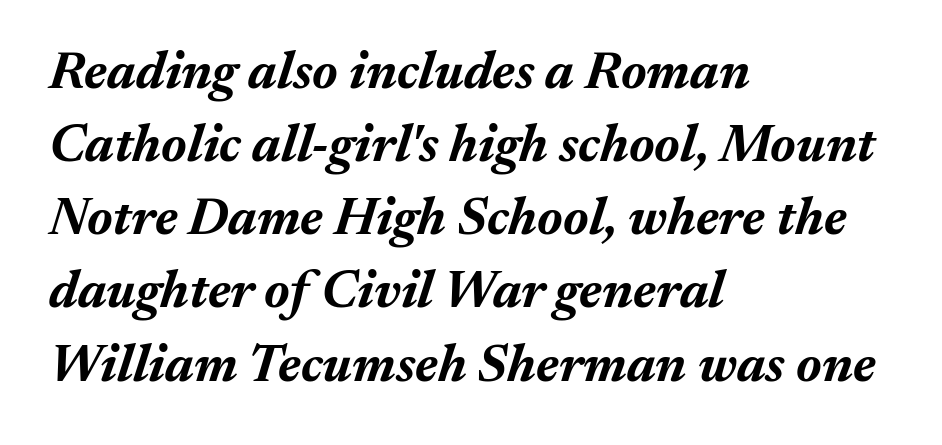
Q: Is the text bold? A: Yes.
Q: Is the text italic (slanted)? A: Yes, it leans right by about 17 degrees.
Q: Is the text underlined? A: No.
Q: How is the paragraph aligned? A: Left-aligned.
Q: Is the spacing between letters normal or unusually wide? A: Normal.
Q: Is the spacing between lines tight, normal or loose? A: Normal.
Q: Width (condensed, normal, or wide)? A: Normal.
Q: Stroke contrast? A: Medium.
Q: x-height? A: Medium.
Q: Monospaced? A: No.
